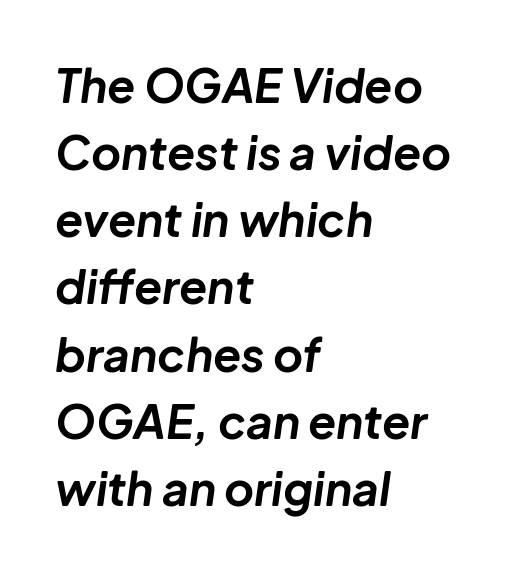
The image shows 46 px bold type, italic (leaning right); set left-aligned, normal line spacing (1.46x), normal letter spacing, not underlined; low stroke contrast and a medium x-height.
